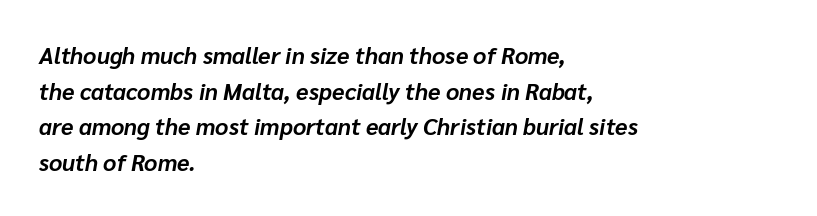
The image shows 23 px bold type, italic (leaning right); set left-aligned, normal line spacing (1.55x), normal letter spacing, not underlined.
